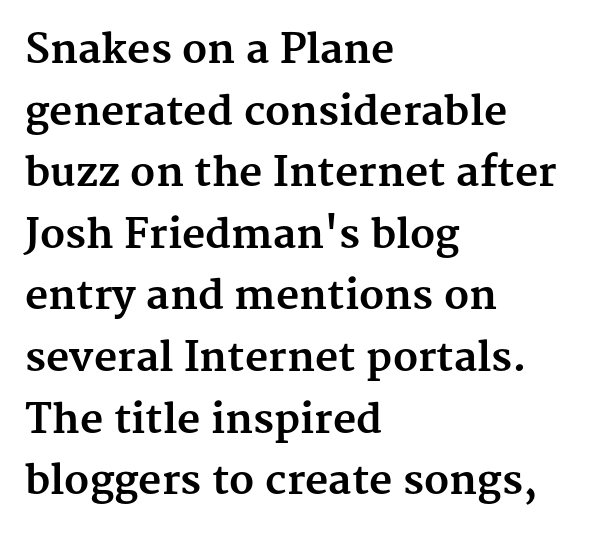
The image shows 40 px bold serif type, upright; set left-aligned, normal line spacing (1.54x), normal letter spacing, not underlined; medium stroke contrast and a medium x-height.
